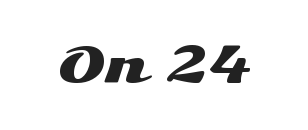
Q: Is the text italic (slanted)? A: Yes.
Q: Is the typeface a serif or a sans-serif typeface? A: Sans-serif.
Q: Is the text underlined? A: No.
Q: Is the spacing between letters normal or unusually wide? A: Normal.
Q: Width (condensed, normal, or wide)? A: Wide.
Q: Stroke contrast? A: Medium.
Q: x-height? A: Medium.
Q: Monospaced? A: No.
